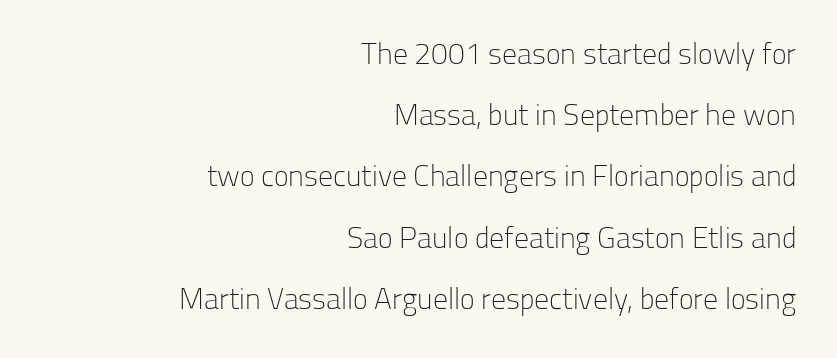
Q: Is the text bold? A: No.
Q: Is the text italic (slanted)? A: No, it is upright.
Q: Is the typeface a serif or a sans-serif typeface? A: Sans-serif.
Q: Is the text underlined? A: No.
Q: How is the paragraph aligned? A: Right-aligned.
Q: Is the spacing between letters normal or unusually wide? A: Normal.
Q: Is the spacing between lines tight, normal or loose? A: Loose.
Q: Width (condensed, normal, or wide)? A: Normal.
Q: Stroke contrast? A: Low.
Q: x-height? A: Medium.
Q: Monospaced? A: No.
